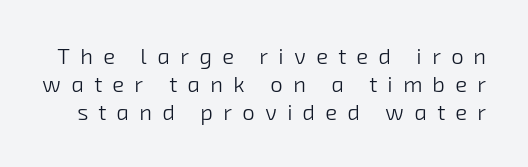
{"bold": "no", "underline": "no", "line_spacing": "normal", "line_spacing_ratio": 1.27, "letter_spacing": "wide", "letter_spacing_em": 0.47, "glyph_px": 22}
